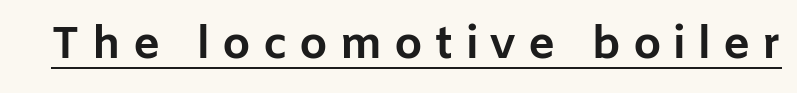
Q: Is the text bold? A: Yes.
Q: Is the text italic (slanted)? A: No, it is upright.
Q: Is the typeface a serif or a sans-serif typeface? A: Sans-serif.
Q: Is the text underlined? A: Yes.
Q: Is the spacing between letters normal or unusually wide? A: Unusually wide.
Q: Width (condensed, normal, or wide)? A: Normal.
Q: Stroke contrast? A: Low.
Q: x-height? A: Medium.
Q: Monospaced? A: No.
